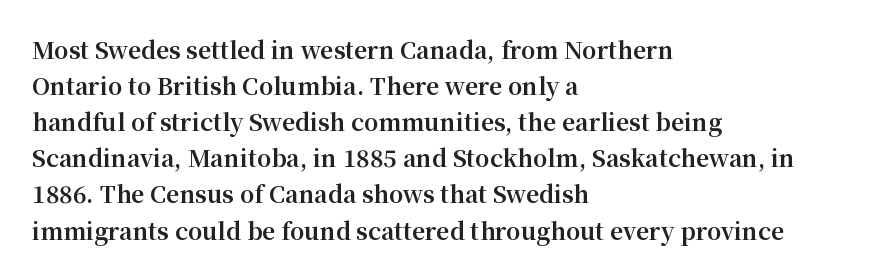
Notice how descenders clear the ascenders below comfortably — that's standard leading. The sample has been set heavy, in full bold. Italic? Not at all — the glyphs are vertical. A bare baseline throughout the passage. The rag falls on the right side of this text block. Inter-character spacing is left at the font's built-in metrics.
